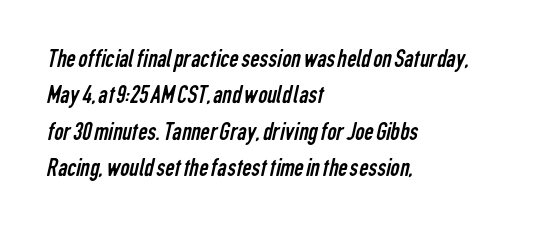
Each line starts at the same left margin while the right side varies. Regarding leading, the lines here are spaced in the standard way. No chunkiness to these letters — they're not bold. The face used here is rendered with its standard letterfit.
